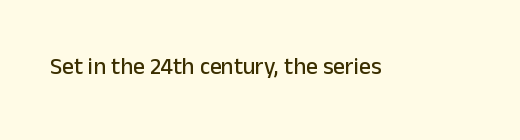
The image shows 23 px text type, upright; set normal letter spacing, not underlined.
